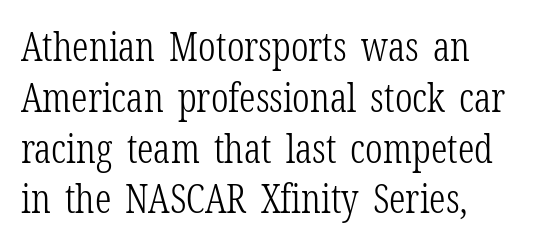
Baseline-to-baseline distance is the conventional proportion of letter height. The zone under the glyphs is completely vacant. Do the characters align in a grid? No, the font is proportional. Notice how the stems are strictly vertical — no italics here.
